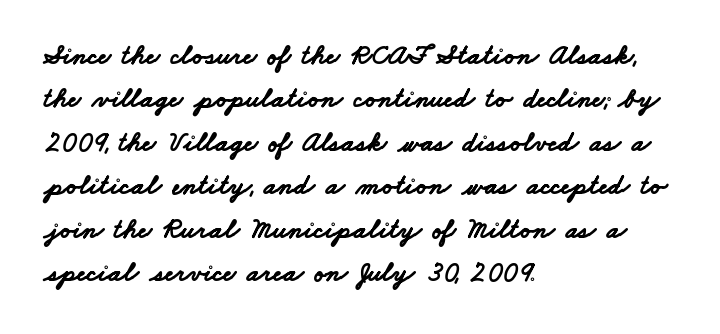
The image shows 28 px bold, wide sans-serif type; set left-aligned, normal line spacing (1.55x), normal letter spacing, not underlined; low stroke contrast and a small x-height.
